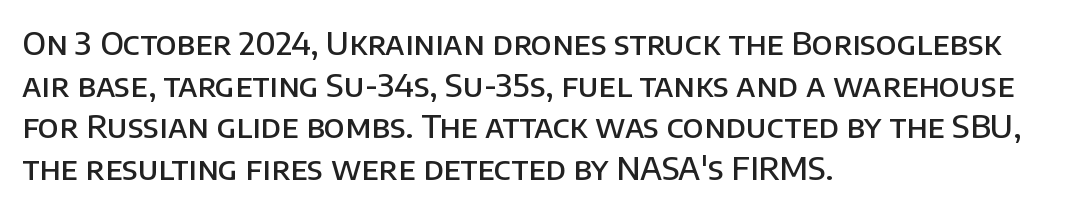
The image shows 32 px semibold sans-serif type, upright; set left-aligned, normal line spacing (1.3x), normal letter spacing, not underlined; low stroke contrast and a large x-height.
